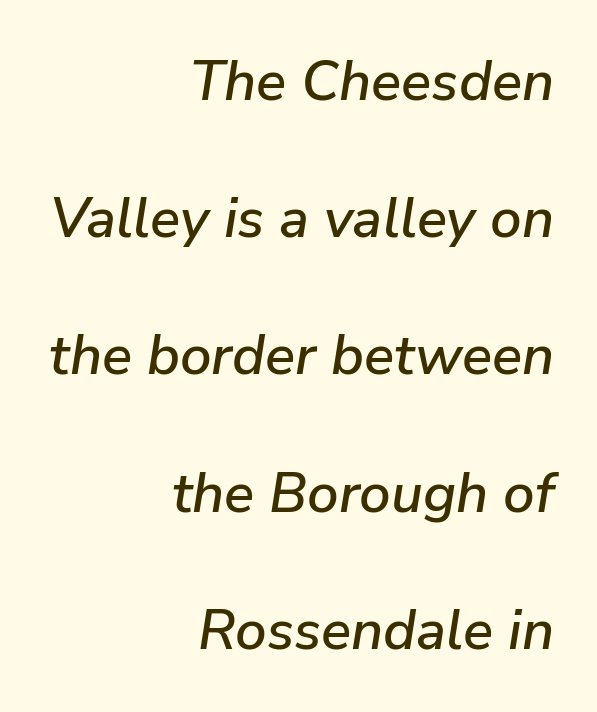
{"italic": "yes", "lean": "right", "slant_degrees": 9, "width": "normal", "stroke_contrast": "low", "x_height": "medium", "monospaced": "no", "underline": "no", "align": "right", "line_spacing": "loose", "line_spacing_ratio": 2.45, "letter_spacing": "normal", "letter_spacing_em": 0.0, "glyph_px": 56}
